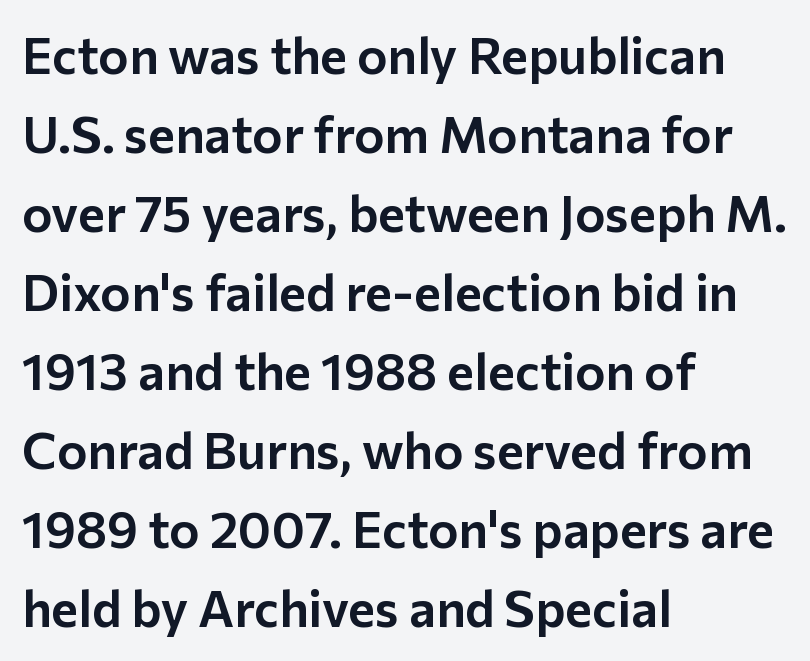
{"serif": "no", "italic": "no", "width": "normal", "stroke_contrast": "low", "x_height": "medium", "monospaced": "no", "underline": "no", "align": "left", "line_spacing": "normal", "line_spacing_ratio": 1.55, "letter_spacing": "normal", "letter_spacing_em": 0.0, "glyph_px": 51}
